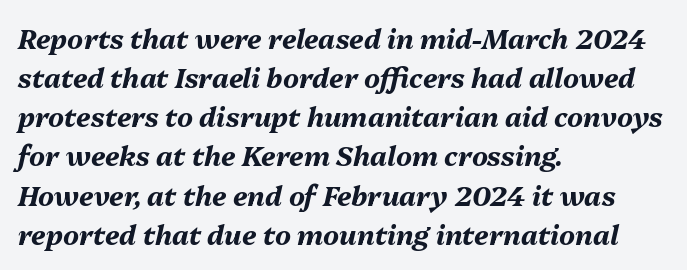
Q: Is the text bold? A: Yes.
Q: Is the text italic (slanted)? A: Yes, it leans right by about 13 degrees.
Q: Is the text underlined? A: No.
Q: How is the paragraph aligned? A: Left-aligned.
Q: Is the spacing between letters normal or unusually wide? A: Normal.
Q: Is the spacing between lines tight, normal or loose? A: Normal.
